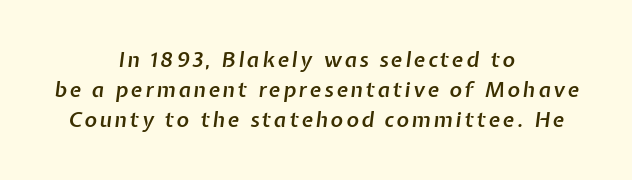
Q: Is the text bold? A: Semi-bold.
Q: Is the text italic (slanted)? A: Yes, it leans right by about 7 degrees.
Q: Is the text underlined? A: No.
Q: How is the paragraph aligned? A: Centered.
Q: Is the spacing between lines tight, normal or loose? A: Normal.
